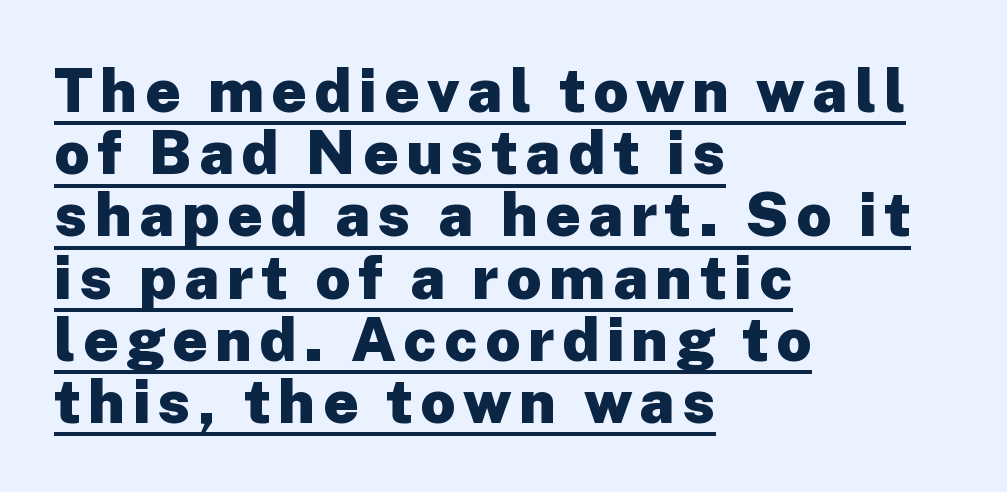
The image shows 61 px heavy sans-serif type, upright; set left-aligned, tight line spacing (1.02x), underlined; low stroke contrast and a medium x-height.
